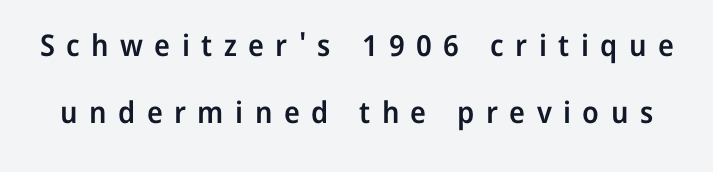
Q: Is the text bold? A: Semi-bold.
Q: Is the text italic (slanted)? A: No, it is upright.
Q: Is the typeface a serif or a sans-serif typeface? A: Sans-serif.
Q: Is the text underlined? A: No.
Q: Is the spacing between letters normal or unusually wide? A: Unusually wide.
Q: Is the spacing between lines tight, normal or loose? A: Loose.
Q: Width (condensed, normal, or wide)? A: Normal.
Q: Stroke contrast? A: Low.
Q: x-height? A: Medium.
Q: Monospaced? A: No.
